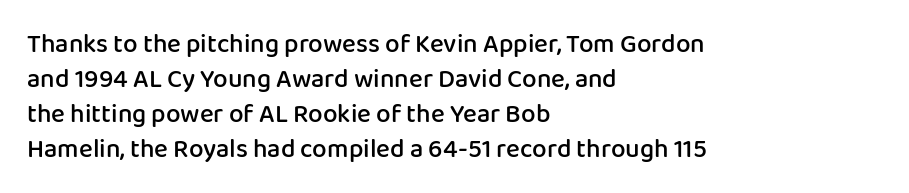
The image shows 26 px text type, upright; set left-aligned, normal line spacing (1.35x), normal letter spacing, not underlined.
